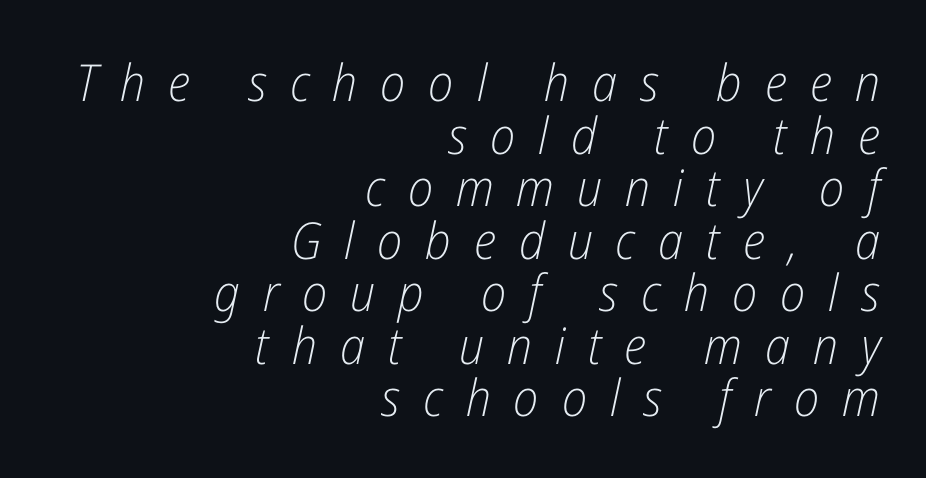
Q: Is the text bold? A: No.
Q: Is the text italic (slanted)? A: Yes, it leans right by about 12 degrees.
Q: Is the text underlined? A: No.
Q: How is the paragraph aligned? A: Right-aligned.
Q: Is the spacing between letters normal or unusually wide? A: Unusually wide.
Q: Is the spacing between lines tight, normal or loose? A: Tight.
Q: Width (condensed, normal, or wide)? A: Condensed.
Q: Stroke contrast? A: Low.
Q: x-height? A: Medium.
Q: Monospaced? A: No.
